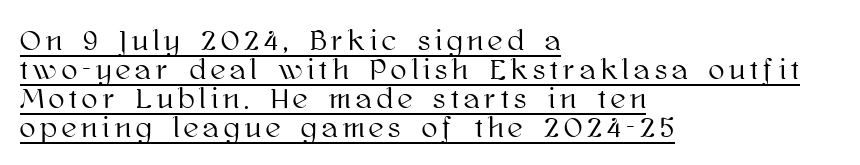
{"italic": "no", "width": "normal", "stroke_contrast": "high", "x_height": "medium", "monospaced": "no", "underline": "yes", "align": "left", "line_spacing": "tight", "line_spacing_ratio": 1.0, "glyph_px": 29}
